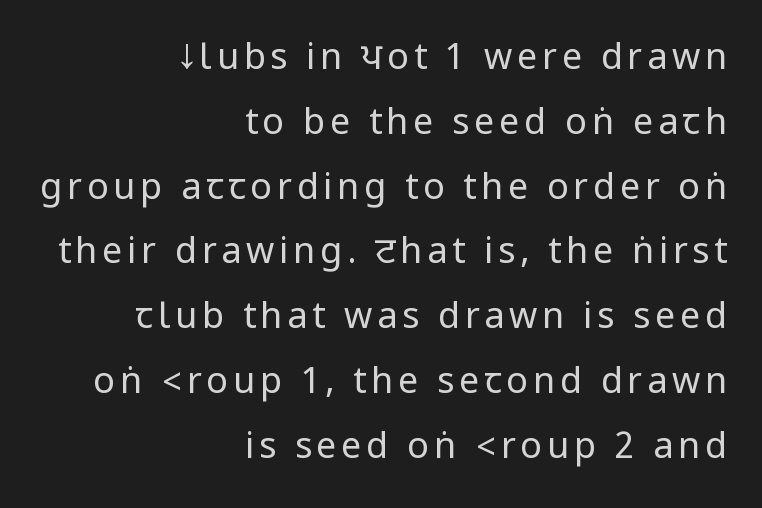
Q: Is the text bold? A: No.
Q: Is the text italic (slanted)? A: No, it is upright.
Q: Is the typeface a serif or a sans-serif typeface? A: Sans-serif.
Q: Is the text underlined? A: No.
Q: How is the paragraph aligned? A: Right-aligned.
Q: Width (condensed, normal, or wide)? A: Condensed.
Q: Stroke contrast? A: Low.
